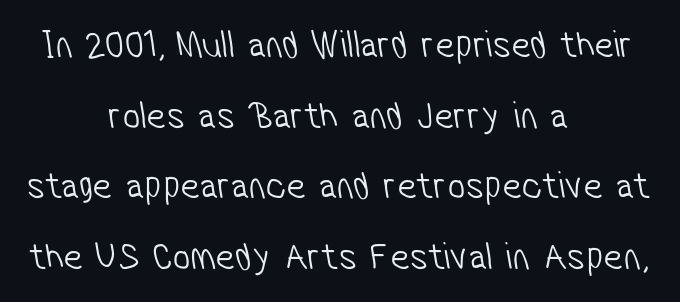
Q: Is the text bold? A: No.
Q: Is the typeface a serif or a sans-serif typeface? A: Sans-serif.
Q: Is the text underlined? A: No.
Q: How is the paragraph aligned? A: Centered.
Q: Is the spacing between letters normal or unusually wide? A: Normal.
Q: Width (condensed, normal, or wide)? A: Condensed.
Q: Stroke contrast? A: Low.
Q: x-height? A: Medium.
Q: Monospaced? A: No.
